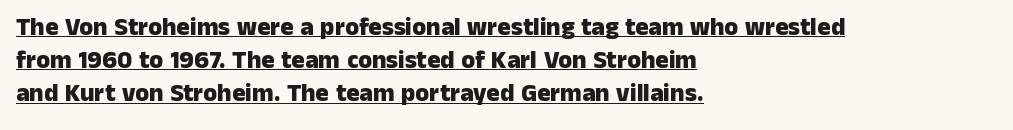
The image shows 25 px bold type, upright; set left-aligned, normal line spacing (1.33x), normal letter spacing, underlined.
